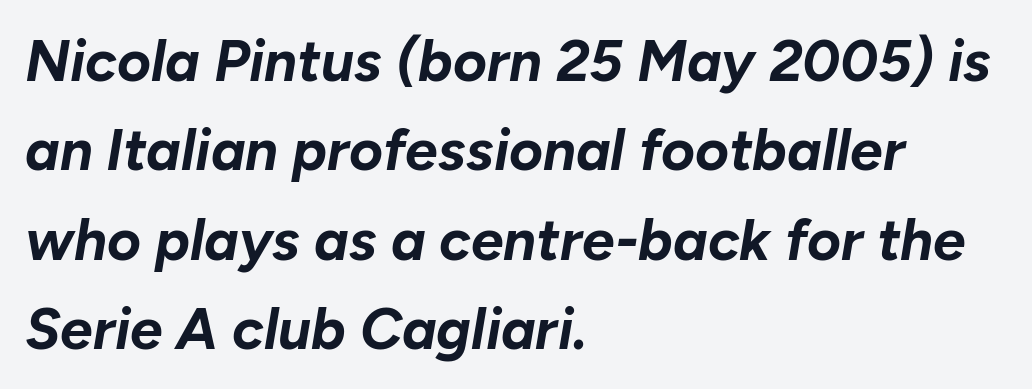
The image shows 58 px bold type, italic (leaning right); set left-aligned, normal line spacing (1.54x), normal letter spacing, not underlined; low stroke contrast and a medium x-height.
